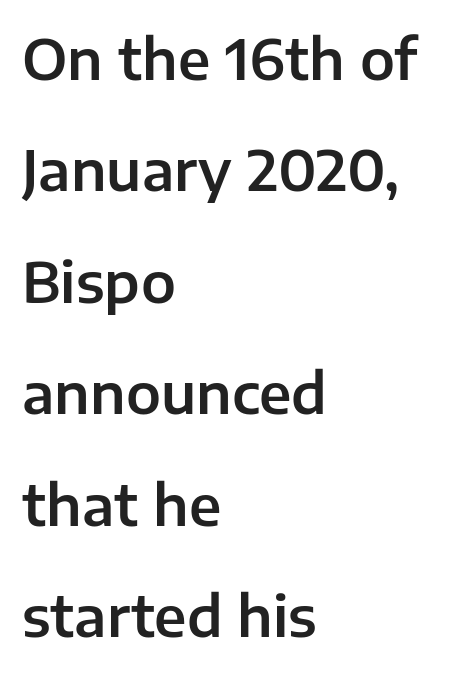
The face used here is proportionally spaced, like ordinary book or web type. Nothing sits at the stroke ends, so this counts as sans-serif. Leftover space on each line is placed entirely after the last word. Does the leading feel generous? Absolutely, it's lavish. The type sits square on the baseline with zero lean.
